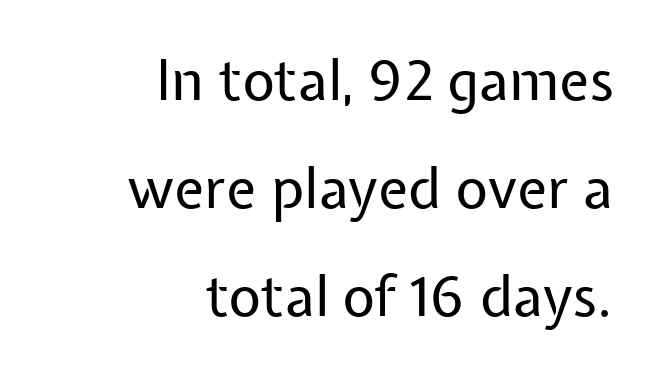
Character widths vary here, with narrow letters taking less room than wide ones. The rendering anchors every line to the right-hand side. The font family rendered here belongs to the sans-serif group. Here the glyphs are tracked normally, forming tight word shapes. Upright lettering throughout.
